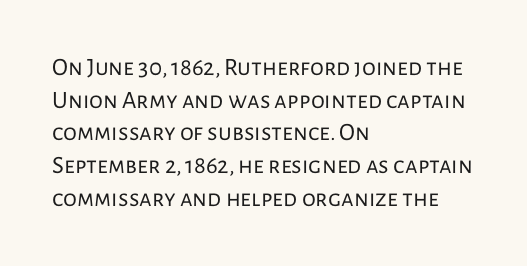
Q: Is the text bold? A: No.
Q: Is the text italic (slanted)? A: No, it is upright.
Q: Is the text underlined? A: No.
Q: How is the paragraph aligned? A: Left-aligned.
Q: Is the spacing between letters normal or unusually wide? A: Normal.
Q: Is the spacing between lines tight, normal or loose? A: Normal.
